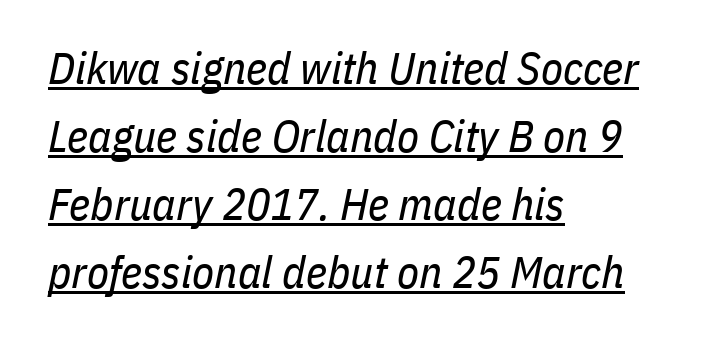
A normal amount of white space separates one row of letters from the next. These lines keep a tight, regular rhythm from letter to letter. The weight tops out at a normal text grade. The font's italic variant was chosen for this text. Here the designer chose a conventional face with non-uniform glyph widths. Underline: present.
